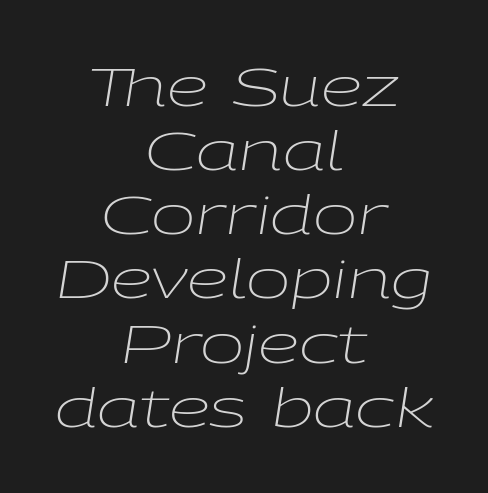
The string is rendered with underlining switched off. Posture: slanted. This sample is center-justified, so both line endings float freely. Heaviness? Minimal to ordinary, like unemphasized prose. This rendering leaves character spacing at its baseline value.
